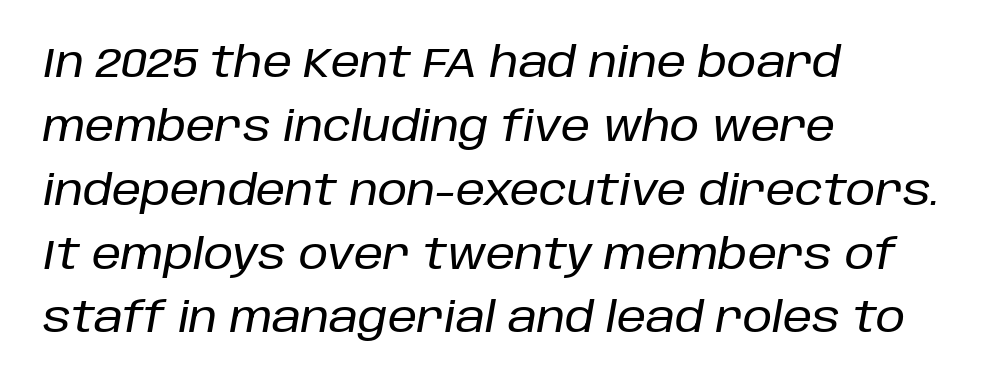
The image shows 42 px text type, italic (leaning right); set left-aligned, normal line spacing (1.52x), normal letter spacing, not underlined; low stroke contrast and a large x-height.
